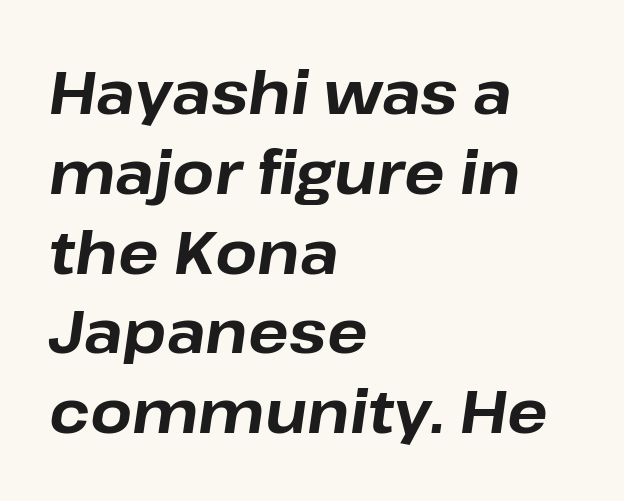
The image shows 60 px bold type, italic (leaning right); set left-aligned, normal line spacing (1.33x), normal letter spacing, not underlined; low stroke contrast and a medium x-height.
